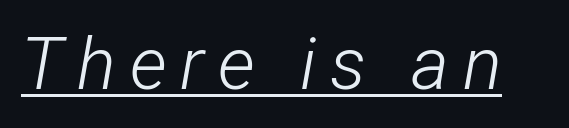
{"italic": "yes", "lean": "right", "slant_degrees": 12, "bold": "no", "weight": "light", "width": "condensed", "stroke_contrast": "low", "x_height": "medium", "monospaced": "no", "underline": "yes", "glyph_px": 73}
